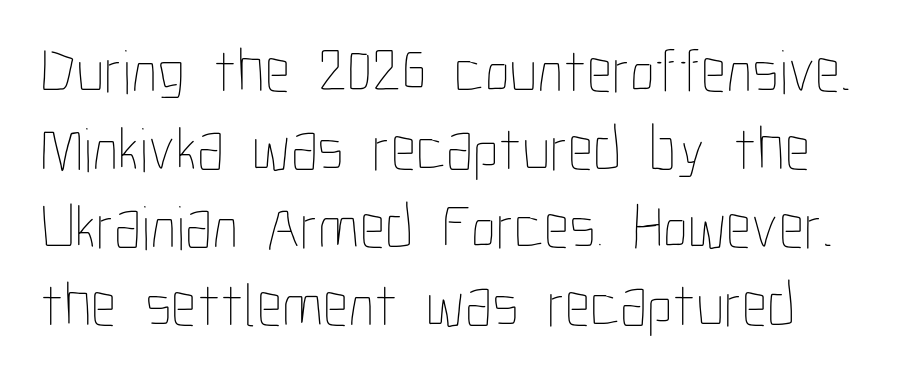
The image shows 63 px thin, condensed type, upright; set line spacing 1.24x, normal letter spacing, not underlined; low stroke contrast and a medium x-height.
